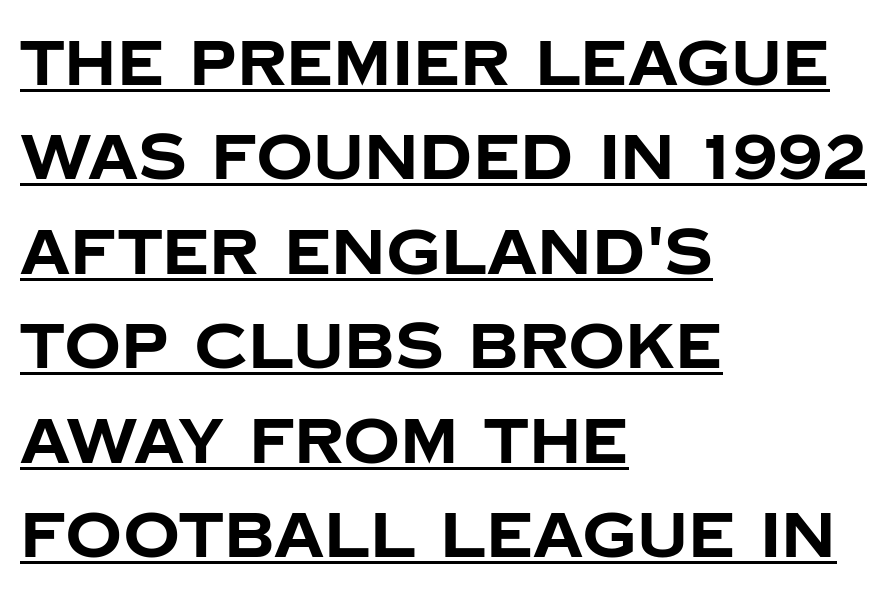
This block has exactly the height ordinary leading produces. The letters are bold, with thick, heavy strokes. Stroke terminals: plain, sans-serif. Italic? Not at all — the glyphs are vertical. The lettering is marked with a stroke running underneath it.
